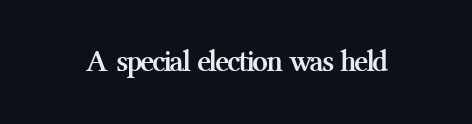
Q: Is the text bold? A: Yes.
Q: Is the text italic (slanted)? A: No, it is upright.
Q: Is the typeface a serif or a sans-serif typeface? A: Serif.
Q: Is the text underlined? A: No.
Q: Is the spacing between letters normal or unusually wide? A: Normal.
Q: Width (condensed, normal, or wide)? A: Normal.
Q: Stroke contrast? A: Medium.
Q: x-height? A: Medium.
Q: Monospaced? A: No.
